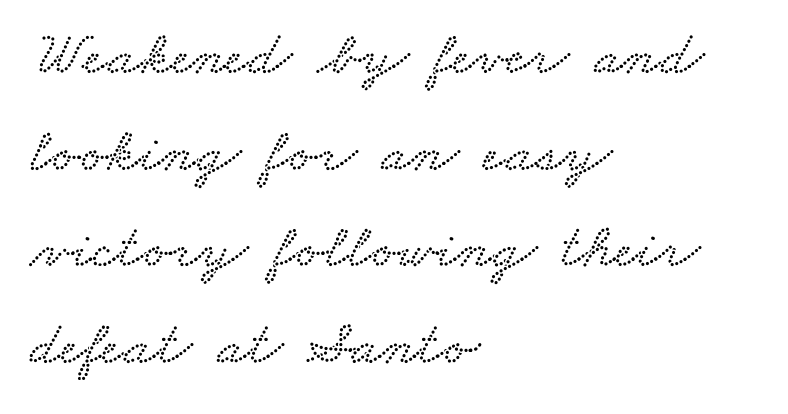
Q: Is the text underlined? A: No.
Q: How is the paragraph aligned? A: Left-aligned.
Q: Is the spacing between letters normal or unusually wide? A: Normal.
Q: Is the spacing between lines tight, normal or loose? A: Normal.
Q: Width (condensed, normal, or wide)? A: Wide.
Q: Stroke contrast? A: Low.
Q: x-height? A: Small.
Q: Monospaced? A: No.
